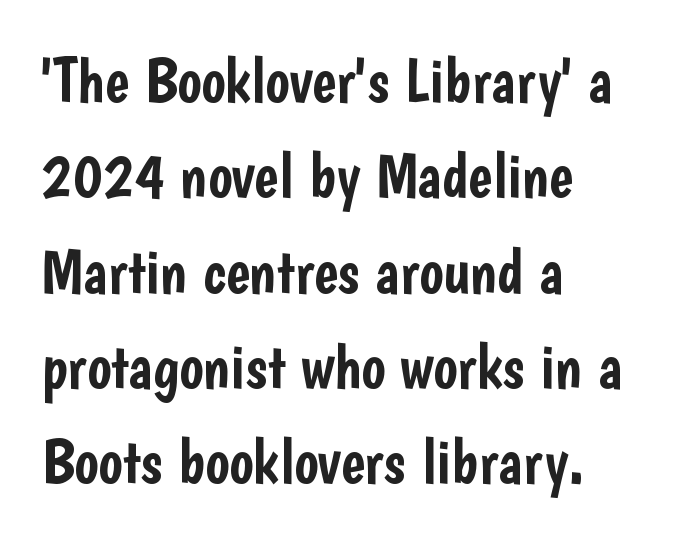
The image shows 64 px condensed sans-serif type, upright; set left-aligned, normal line spacing (1.49x), normal letter spacing, not underlined; low stroke contrast and a medium x-height.
